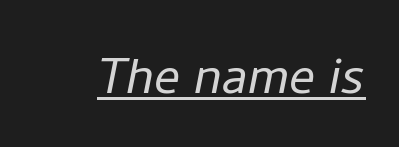
Q: Is the text bold? A: No.
Q: Is the text italic (slanted)? A: Yes, it leans right by about 11 degrees.
Q: Is the text underlined? A: Yes.
Q: Is the spacing between letters normal or unusually wide? A: Normal.
Q: Width (condensed, normal, or wide)? A: Normal.
Q: Stroke contrast? A: Low.
Q: x-height? A: Medium.
Q: Monospaced? A: No.
